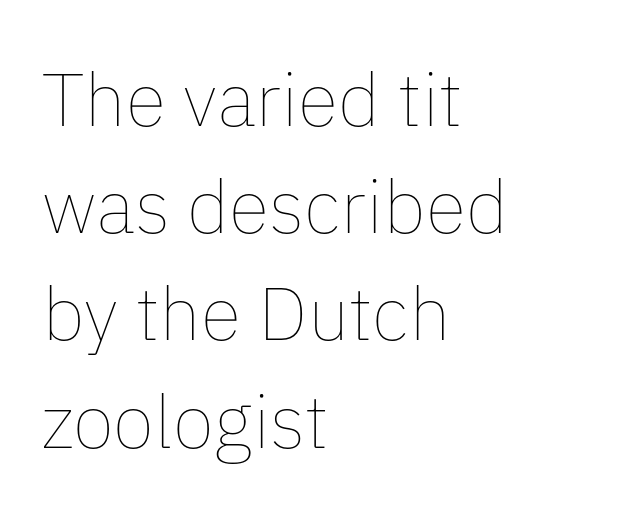
Q: Is the text bold? A: No.
Q: Is the text italic (slanted)? A: No, it is upright.
Q: Is the text underlined? A: No.
Q: How is the paragraph aligned? A: Left-aligned.
Q: Is the spacing between letters normal or unusually wide? A: Normal.
Q: Is the spacing between lines tight, normal or loose? A: Normal.
Q: Width (condensed, normal, or wide)? A: Normal.
Q: Stroke contrast? A: Low.
Q: x-height? A: Medium.
Q: Monospaced? A: No.
